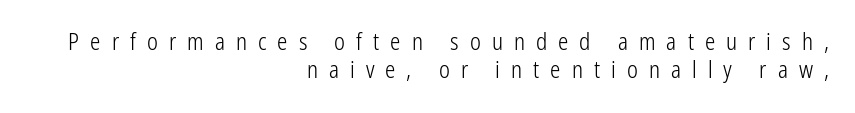
The image shows 23 px text type, upright; set right-aligned, line spacing 1.22x, unusually wide letter spacing (+0.48 em), not underlined.
